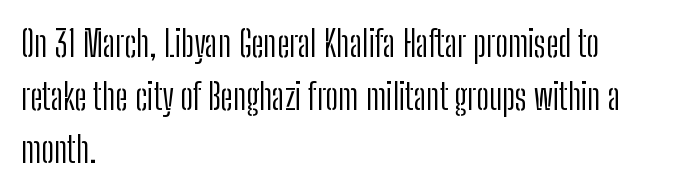
The image shows 36 px light, condensed sans-serif type, upright; set left-aligned, normal line spacing (1.47x), normal letter spacing, not underlined; low stroke contrast and a medium x-height.
